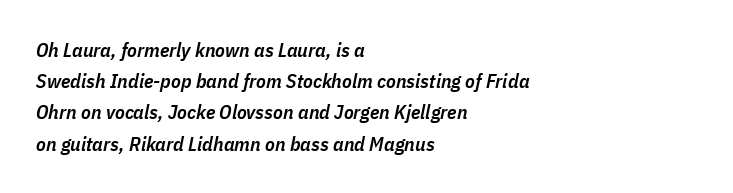
The image shows 20 px text type, italic (leaning right); set left-aligned, normal line spacing (1.56x), normal letter spacing, not underlined.
